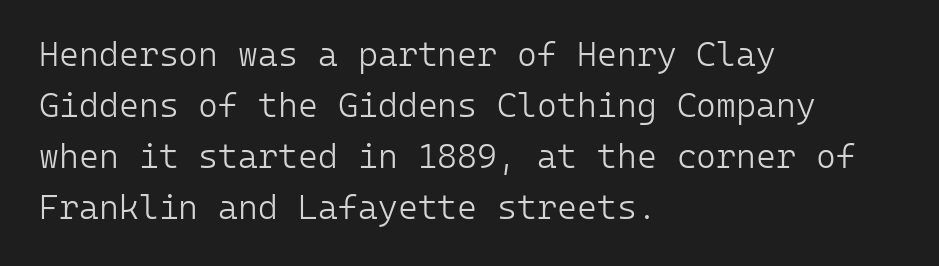
The image shows 34 px light sans-serif type, upright, monospaced; set left-aligned, normal line spacing (1.5x), normal letter spacing, not underlined; low stroke contrast and a medium x-height.
